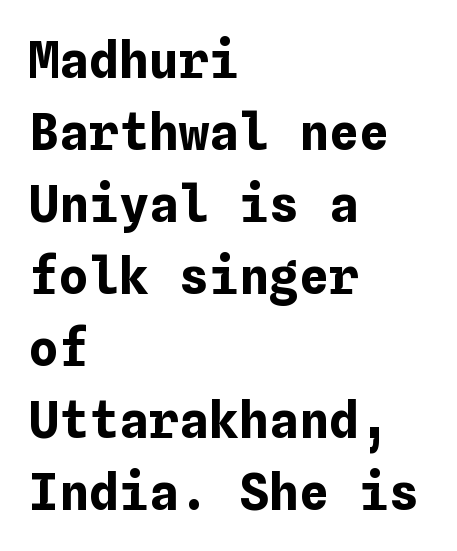
The letters stand straight up with perfectly vertical stems. The rows are spaced the way most documents space them. Horizontal alignment here is leftward, the default for most running prose. Heavy-handed strokes throughout: this text is bold. Letters rest on an invisible, unmarked baseline.
